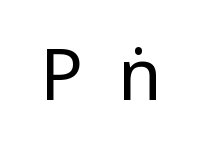
The gaps between neighbouring characters are conspicuously large. Nothing sits at the stroke ends, so this counts as sans-serif. The passage shown is typed in a proportional face where columns would drift. It's the straight-up-and-down kind of type. Words float on clear page, feet unadorned. No extra ink here — the face is not bold.
